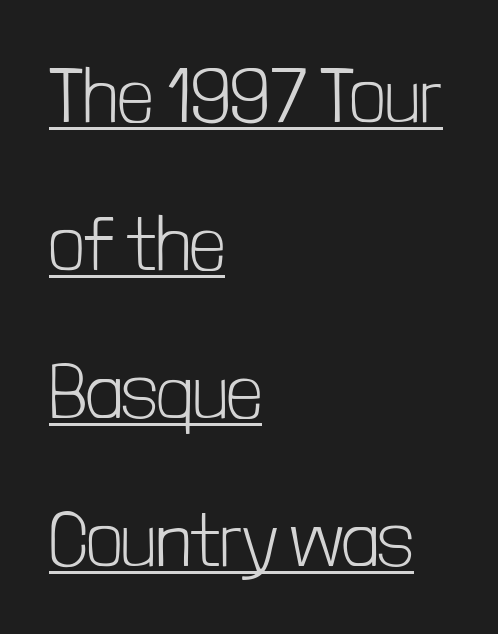
The image shows 77 px light, condensed sans-serif type, upright; set left-aligned, loose line spacing (1.92x), normal letter spacing, underlined; low stroke contrast and a medium x-height.
